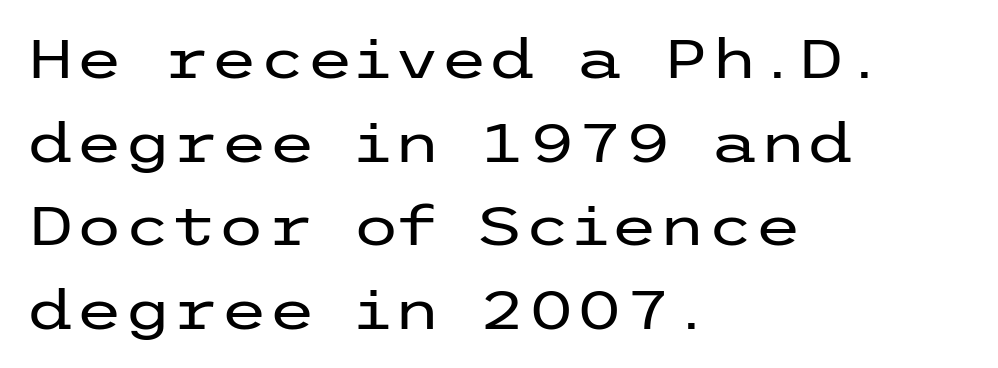
Caption: standard tracking, unaltered. Every stem runs plumb, perpendicular to the baseline. Caption: multi-line text, flush left, ragged right. Glance below the letters and you will spot only blank space. In terms of leading, this rendering sits right in the middle. No letter is thick-stroked: the sample isn't bold.
